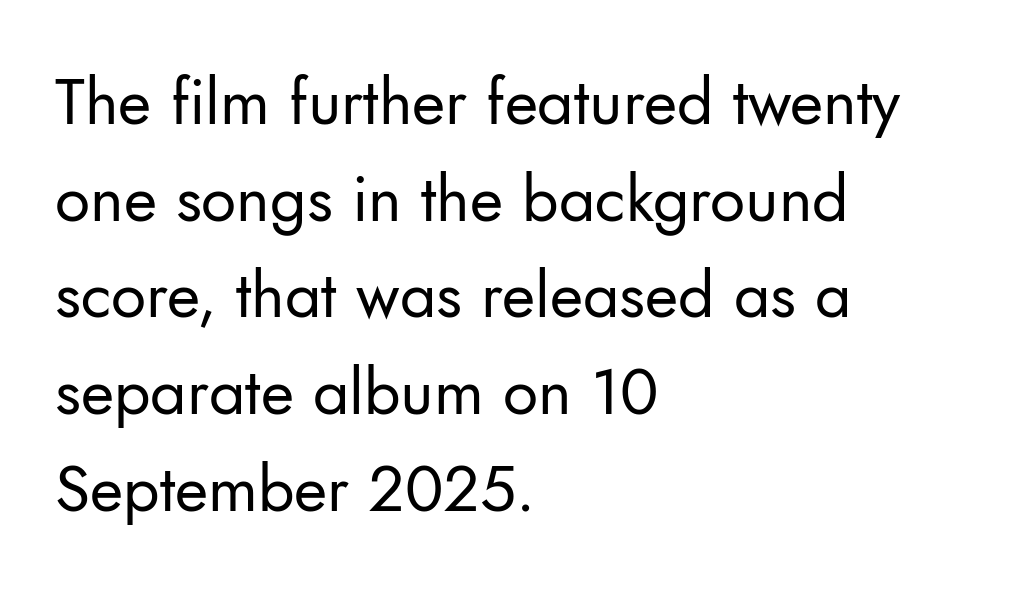
{"serif": "no", "italic": "no", "bold": "no", "weight": "regular", "width": "normal", "stroke_contrast": "low", "x_height": "small", "monospaced": "no", "underline": "no", "align": "left", "line_spacing": "normal", "line_spacing_ratio": 1.51, "letter_spacing": "normal", "letter_spacing_em": 0.0, "glyph_px": 64}
